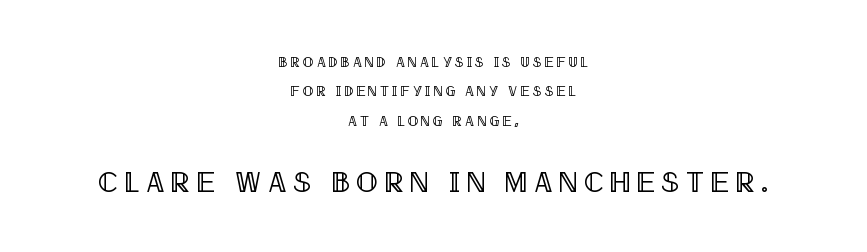
Q: Is the text italic (slanted)? A: No, it is upright.
Q: Is the text underlined? A: No.
Q: How is the paragraph aligned? A: Centered.
Q: Is the spacing between letters normal or unusually wide? A: Unusually wide.
Q: Is the spacing between lines tight, normal or loose? A: Loose.
Q: Which block of text is set in a larger size, the first (top) or the second (bottom)? A: The second (bottom) one.
Q: Width (condensed, normal, or wide)? A: Condensed.
Q: x-height? A: Large.
Q: Monospaced? A: No.
